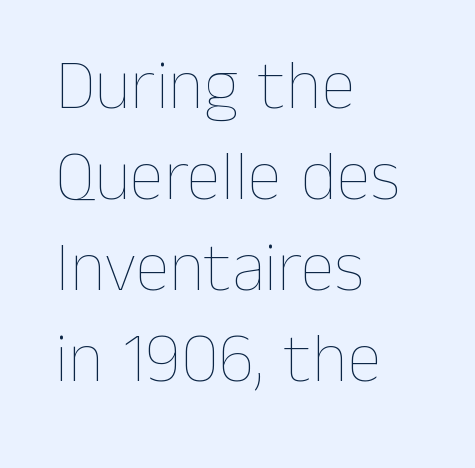
Is this a fixed-width face? No — the glyphs have proportional, varying widths. Decoration check: the copy has no underline. The letters look calm and open, with moderate or lighter stems. The rag falls on the right side of this text block. The line texture is even and compact thanks to regular tracking. Rendered with straight, roman letterforms.
